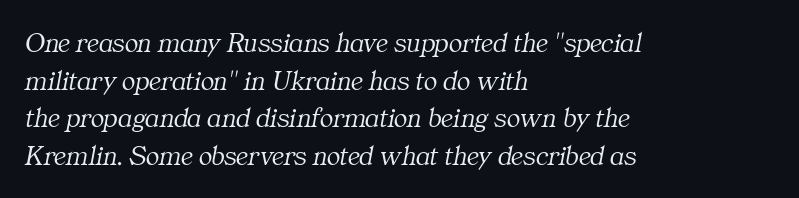
The image shows 28 px light serif type, italic (leaning right); set left-aligned, normal line spacing (1.34x), normal letter spacing, not underlined; medium stroke contrast and a medium x-height.
